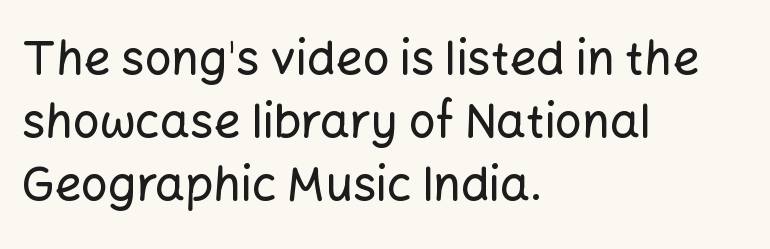
{"serif": "no", "italic": "no", "width": "normal", "stroke_contrast": "low", "x_height": "medium", "monospaced": "no", "underline": "no", "align": "left", "line_spacing": "normal", "line_spacing_ratio": 1.34, "letter_spacing": "normal", "letter_spacing_em": 0.0, "glyph_px": 47}
